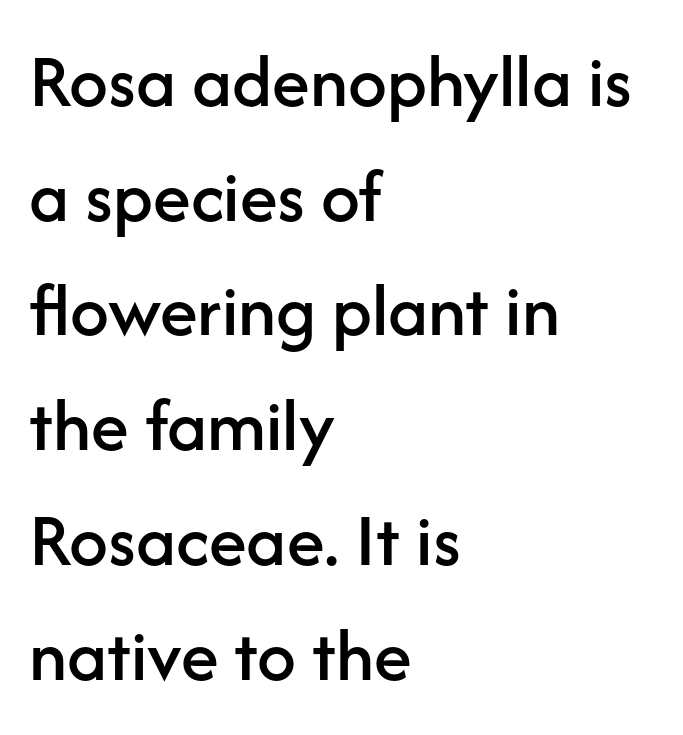
The image shows 77 px sans-serif type, upright; set left-aligned, normal line spacing (1.49x), normal letter spacing, not underlined; low stroke contrast and a medium x-height.
